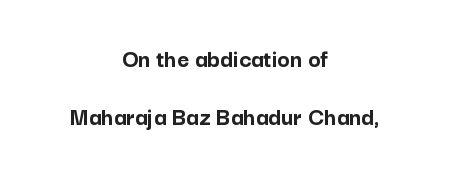
Compared with a flush-left layout, this one balances lines on the center instead. Is there much room between lines? Yes — plenty of vertical air separates them. Tracking here is standard; glyphs follow each other at the usual distance. Every stem runs plumb, perpendicular to the baseline. Chunky letters — that's bold for sure.
